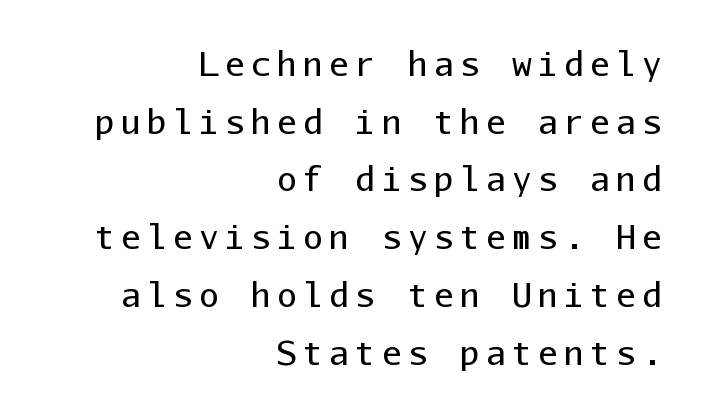
Q: Is the text bold? A: No.
Q: Is the text italic (slanted)? A: No, it is upright.
Q: Is the typeface a serif or a sans-serif typeface? A: Sans-serif.
Q: Is the text underlined? A: No.
Q: How is the paragraph aligned? A: Right-aligned.
Q: Width (condensed, normal, or wide)? A: Normal.
Q: Stroke contrast? A: Low.
Q: x-height? A: Medium.
Q: Monospaced? A: Yes.
